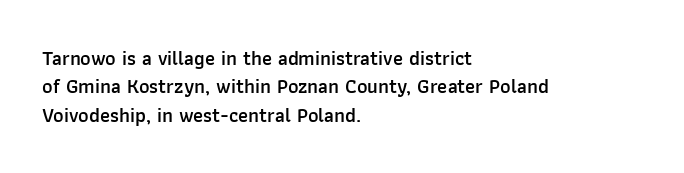
The strokes are fattened partway — semibold, not bold. The typesetter chose a ragged-right arrangement here. The letters sit at their default tracking, neither squeezed nor spread. If you measured baseline to baseline, you'd find a middling distance. The font's upright variant was chosen for this text.
